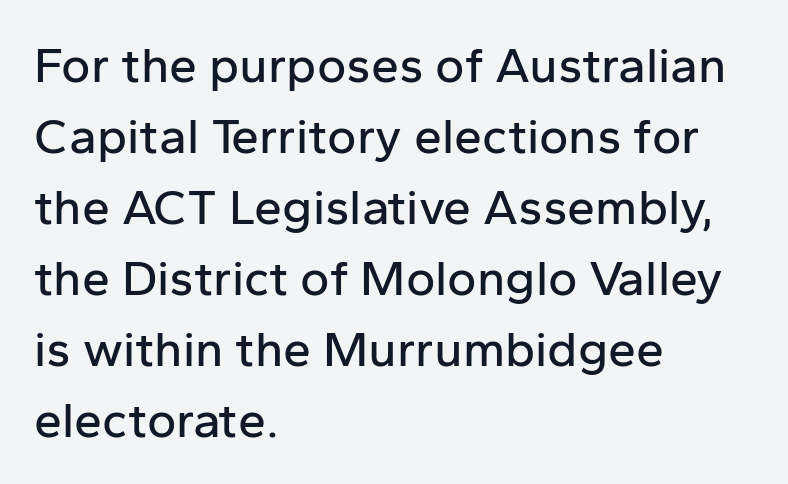
Q: Is the text italic (slanted)? A: No, it is upright.
Q: Is the typeface a serif or a sans-serif typeface? A: Sans-serif.
Q: Is the text underlined? A: No.
Q: How is the paragraph aligned? A: Left-aligned.
Q: Is the spacing between letters normal or unusually wide? A: Normal.
Q: Is the spacing between lines tight, normal or loose? A: Normal.
Q: Width (condensed, normal, or wide)? A: Normal.
Q: Stroke contrast? A: Low.
Q: x-height? A: Medium.
Q: Monospaced? A: No.
